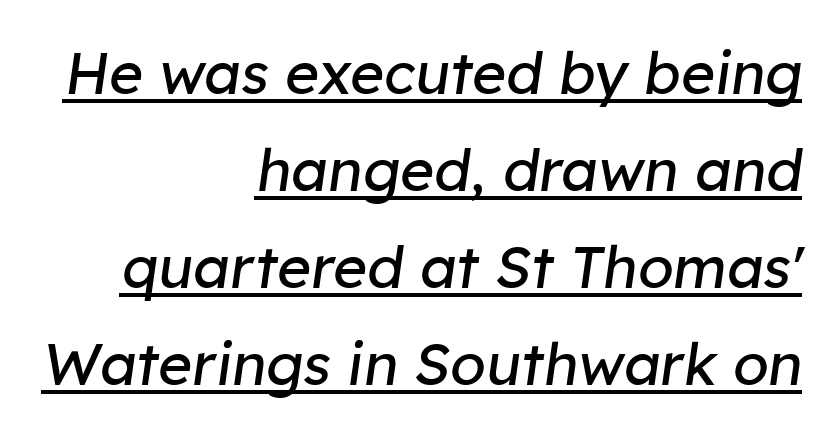
Does the copy run flush right? Yes — the right margin is perfectly even. A typesetter would call this proportional, since set widths differ per character. These lines sit exactly where default settings would place them. Stroke mass is kept to a normal reading level or below.
